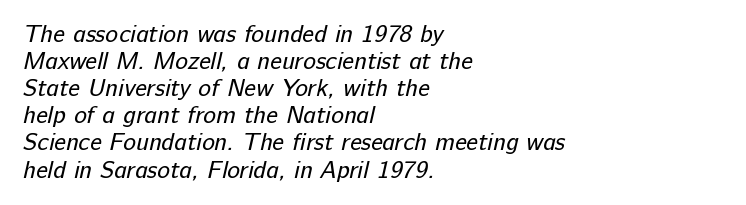
The image shows 24 px text type; set left-aligned, tight line spacing (1.13x), normal letter spacing, not underlined.
